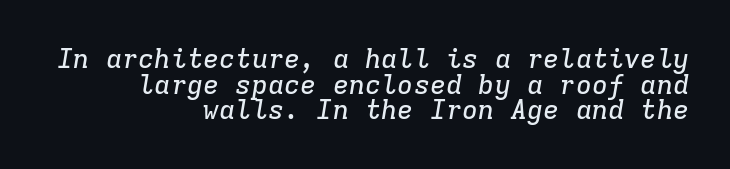
{"italic": "yes", "lean": "right", "slant_degrees": 9, "underline": "no", "align": "right", "line_spacing": "tight", "line_spacing_ratio": 0.95, "letter_spacing": "normal", "letter_spacing_em": 0.0, "glyph_px": 27}
